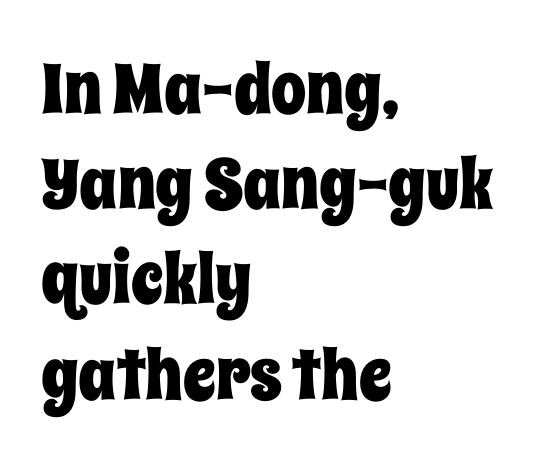
The image shows 70 px condensed type, upright; set left-aligned, normal line spacing (1.36x), normal letter spacing, not underlined; low stroke contrast and a large x-height.
